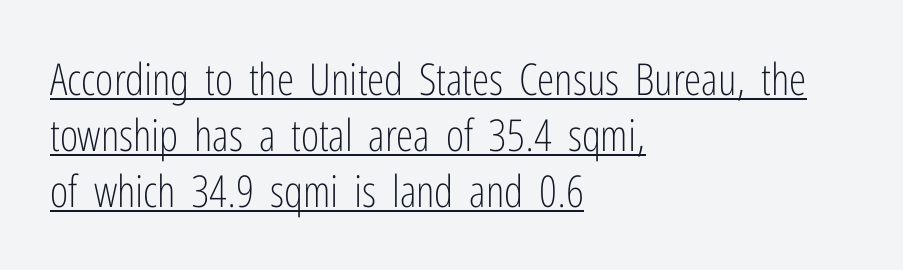
Q: Is the text bold? A: No.
Q: Is the text italic (slanted)? A: No, it is upright.
Q: Is the typeface a serif or a sans-serif typeface? A: Sans-serif.
Q: Is the text underlined? A: Yes.
Q: How is the paragraph aligned? A: Left-aligned.
Q: Is the spacing between letters normal or unusually wide? A: Normal.
Q: Is the spacing between lines tight, normal or loose? A: Normal.
Q: Width (condensed, normal, or wide)? A: Condensed.
Q: Stroke contrast? A: Low.
Q: x-height? A: Medium.
Q: Monospaced? A: No.
